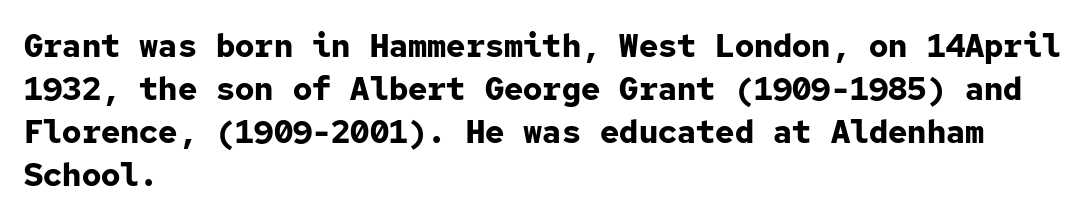
Q: Is the text bold? A: Yes.
Q: Is the text italic (slanted)? A: No, it is upright.
Q: Is the typeface a serif or a sans-serif typeface? A: Sans-serif.
Q: Is the text underlined? A: No.
Q: How is the paragraph aligned? A: Left-aligned.
Q: Is the spacing between letters normal or unusually wide? A: Normal.
Q: Is the spacing between lines tight, normal or loose? A: Normal.
Q: Width (condensed, normal, or wide)? A: Normal.
Q: Stroke contrast? A: Low.
Q: x-height? A: Medium.
Q: Monospaced? A: Yes.
